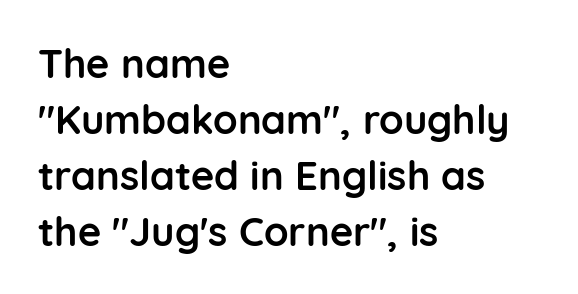
{"serif": "no", "italic": "no", "bold": "yes", "weight": "semibold", "width": "normal", "stroke_contrast": "low", "x_height": "medium", "monospaced": "no", "underline": "no", "align": "left", "line_spacing": "normal", "line_spacing_ratio": 1.4, "letter_spacing": "normal", "letter_spacing_em": 0.0, "glyph_px": 40}
